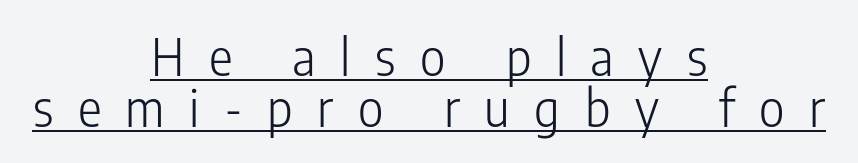
Q: Is the text bold? A: No.
Q: Is the text italic (slanted)? A: No, it is upright.
Q: Is the typeface a serif or a sans-serif typeface? A: Sans-serif.
Q: Is the text underlined? A: Yes.
Q: How is the paragraph aligned? A: Centered.
Q: Is the spacing between letters normal or unusually wide? A: Unusually wide.
Q: Is the spacing between lines tight, normal or loose? A: Tight.
Q: Width (condensed, normal, or wide)? A: Condensed.
Q: Stroke contrast? A: Low.
Q: x-height? A: Medium.
Q: Monospaced? A: No.
